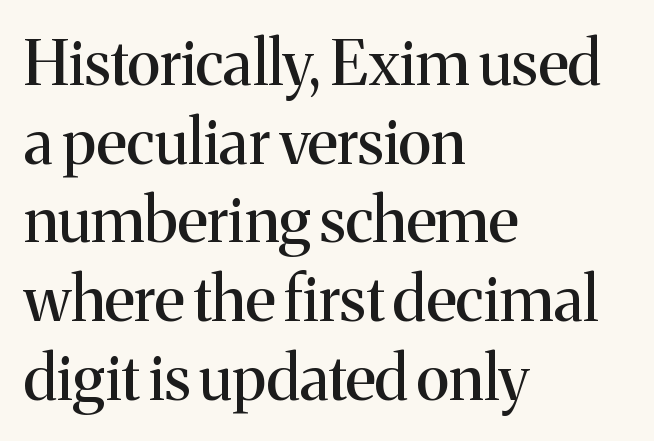
Regular leading. The passage shown is typeset with a serif family. Note the varied advance widths — an 'i' is clearly narrower than an 'm'. Letter spacing: default.
